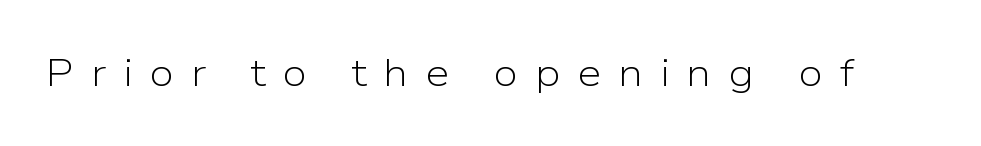
The image shows 39 px light sans-serif type, upright; set unusually wide letter spacing (+0.43 em), not underlined; low stroke contrast and a medium x-height.
